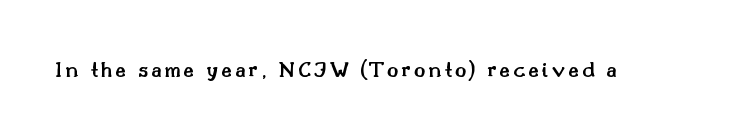
{"italic": "no", "bold": "semi", "underline": "no", "glyph_px": 24}
